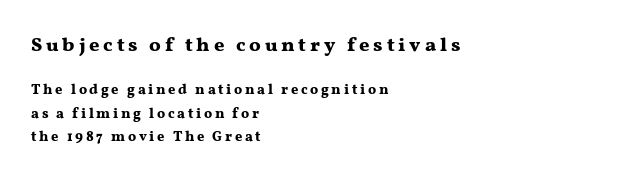
The image shows 20 px bold type, upright; set left-aligned, normal line spacing (1.67x), not underlined; the first (top) block is 1.43x larger.
